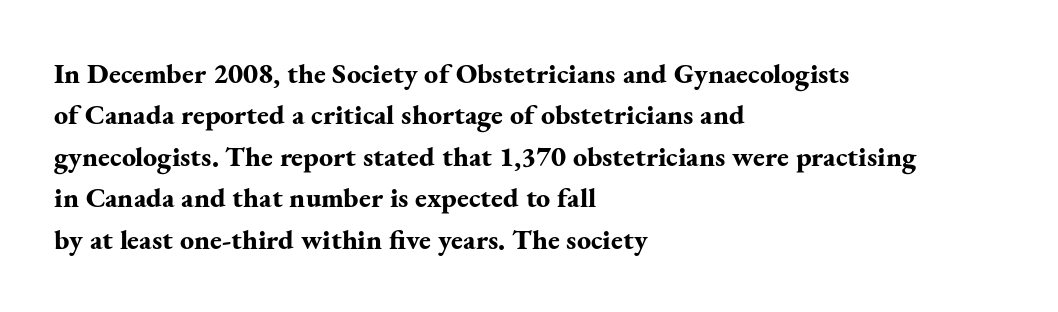
{"serif": "yes", "italic": "no", "bold": "yes", "weight": "bold", "width": "normal", "stroke_contrast": "medium", "x_height": "small", "monospaced": "no", "underline": "no", "align": "left", "line_spacing": "normal", "line_spacing_ratio": 1.48, "letter_spacing": "normal", "letter_spacing_em": 0.0, "glyph_px": 28}
